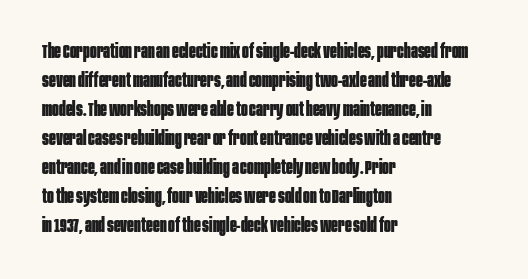
{"italic": "no", "bold": "yes", "underline": "no", "align": "left", "line_spacing": "normal", "line_spacing_ratio": 1.45, "letter_spacing": "normal", "letter_spacing_em": 0.0, "glyph_px": 20}
